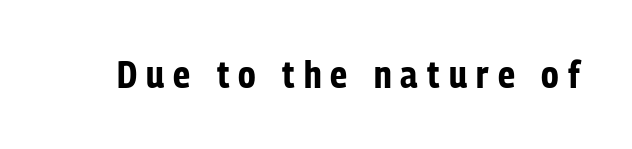
The image shows 37 px bold, condensed sans-serif type, upright; set unusually wide letter spacing (+0.25 em), not underlined; low stroke contrast and a medium x-height.
